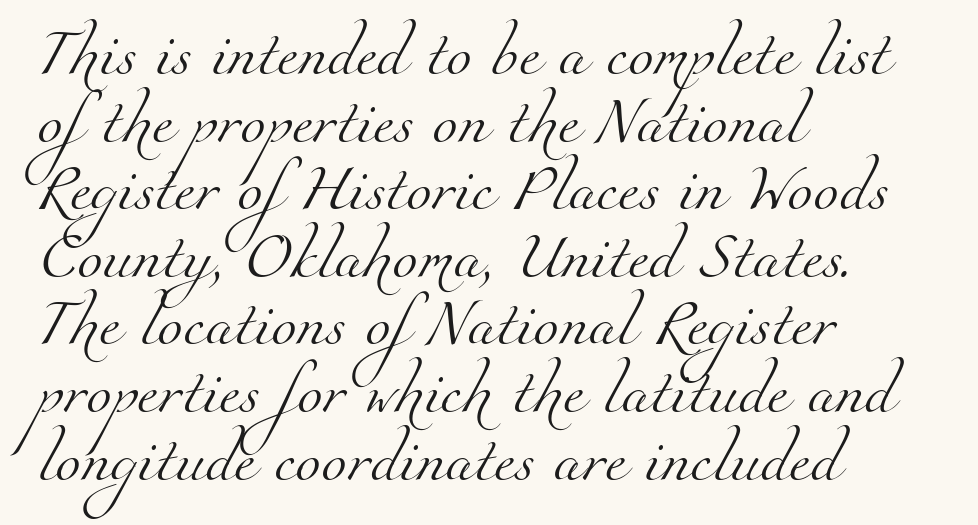
{"serif": "yes", "bold": "no", "weight": "light", "width": "normal", "stroke_contrast": "medium", "x_height": "small", "monospaced": "no", "underline": "no", "align": "left", "line_spacing": "normal", "line_spacing_ratio": 1.47, "letter_spacing": "normal", "letter_spacing_em": 0.0, "glyph_px": 46}
